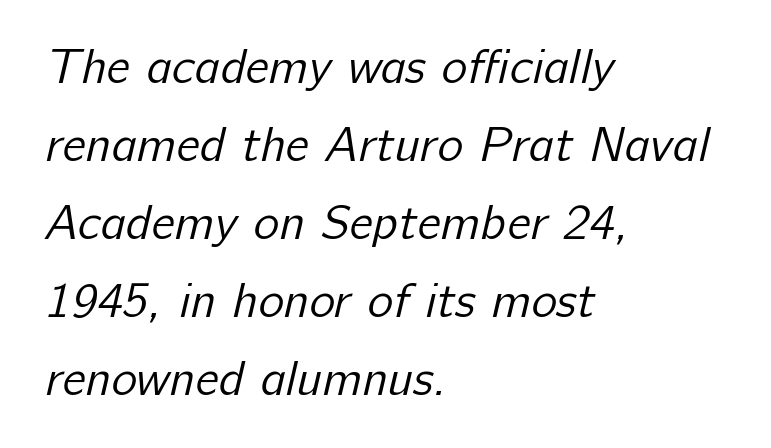
The image shows 49 px regular-weight sans-serif type; set left-aligned, normal line spacing (1.59x), normal letter spacing, not underlined; low stroke contrast and a medium x-height.
